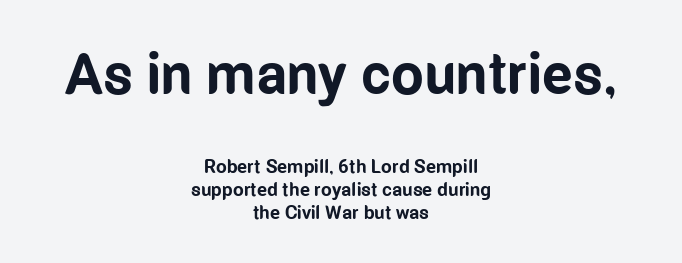
Q: Is the text bold? A: Yes.
Q: Is the text italic (slanted)? A: No, it is upright.
Q: Is the typeface a serif or a sans-serif typeface? A: Sans-serif.
Q: Is the text underlined? A: No.
Q: How is the paragraph aligned? A: Centered.
Q: Is the spacing between letters normal or unusually wide? A: Normal.
Q: Which block of text is set in a larger size, the first (top) or the second (bottom)? A: The first (top) one.
Q: Width (condensed, normal, or wide)? A: Condensed.
Q: Stroke contrast? A: Low.
Q: x-height? A: Medium.
Q: Monospaced? A: No.
